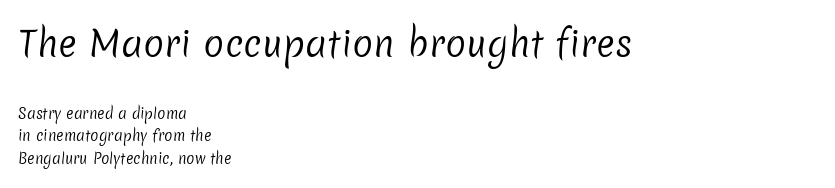
{"serif": "no", "bold": "no", "weight": "regular", "width": "normal", "stroke_contrast": "low", "x_height": "medium", "monospaced": "no", "underline": "no", "align": "left", "line_spacing": "normal", "line_spacing_ratio": 1.62, "letter_spacing": "normal", "letter_spacing_em": 0.0, "larger_block": "first", "size_ratio": 2.5, "glyph_px": 35}
